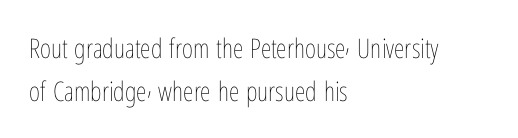
The image shows 27 px text type, upright; set left-aligned, normal line spacing (1.58x), normal letter spacing, not underlined.
